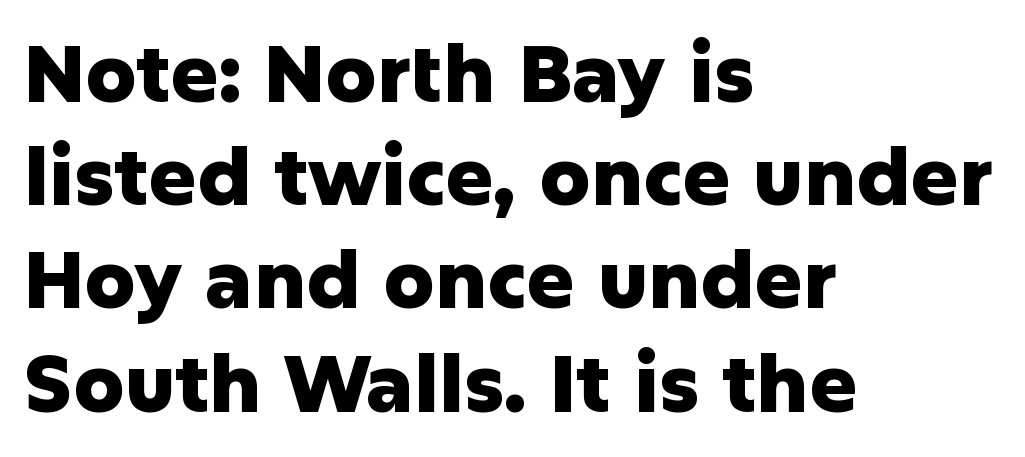
The image shows 80 px heavy sans-serif type, upright; set left-aligned, normal line spacing (1.29x), normal letter spacing, not underlined; low stroke contrast and a medium x-height.
